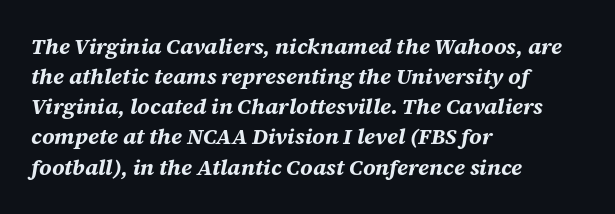
The image shows 22 px bold type, italic (leaning right); set left-aligned, normal line spacing (1.37x), normal letter spacing, not underlined.
